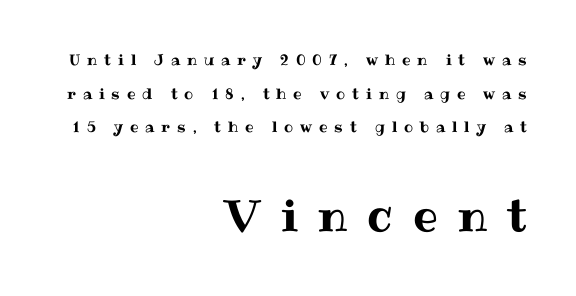
{"italic": "no", "width": "normal", "stroke_contrast": "medium", "x_height": "medium", "monospaced": "no", "underline": "no", "align": "right", "line_spacing": "loose", "line_spacing_ratio": 2.25, "letter_spacing": "wide", "letter_spacing_em": 0.46, "larger_block": "second", "size_ratio": 2.93, "glyph_px": 44}
